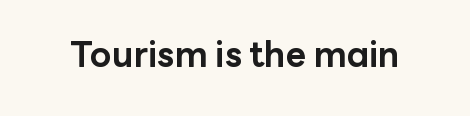
Q: Is the text bold? A: Yes.
Q: Is the text italic (slanted)? A: No, it is upright.
Q: Is the typeface a serif or a sans-serif typeface? A: Sans-serif.
Q: Is the text underlined? A: No.
Q: Is the spacing between letters normal or unusually wide? A: Normal.
Q: Width (condensed, normal, or wide)? A: Normal.
Q: Stroke contrast? A: Low.
Q: x-height? A: Medium.
Q: Monospaced? A: No.
